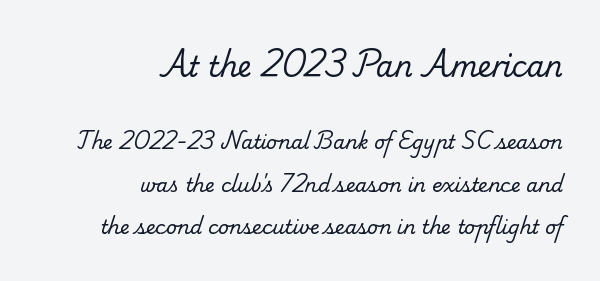
Q: Is the text bold? A: No.
Q: Is the typeface a serif or a sans-serif typeface? A: Serif.
Q: Is the text underlined? A: No.
Q: How is the paragraph aligned? A: Right-aligned.
Q: Is the spacing between letters normal or unusually wide? A: Normal.
Q: Is the spacing between lines tight, normal or loose? A: Loose.
Q: Which block of text is set in a larger size, the first (top) or the second (bottom)? A: The first (top) one.
Q: Width (condensed, normal, or wide)? A: Normal.
Q: Stroke contrast? A: Low.
Q: x-height? A: Small.
Q: Monospaced? A: No.
